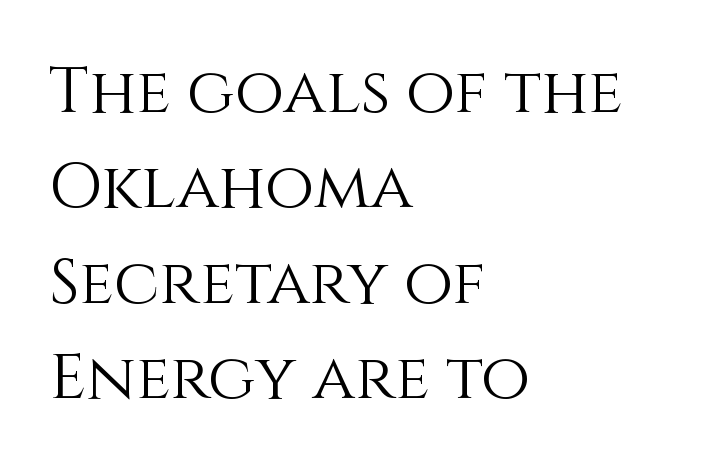
The image shows 64 px light type, upright; set left-aligned, normal line spacing (1.49x), normal letter spacing, not underlined; a large x-height.
